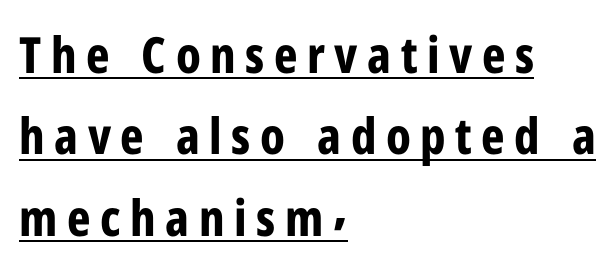
Q: Is the text bold? A: Yes.
Q: Is the text italic (slanted)? A: No, it is upright.
Q: Is the typeface a serif or a sans-serif typeface? A: Sans-serif.
Q: Is the text underlined? A: Yes.
Q: How is the paragraph aligned? A: Left-aligned.
Q: Is the spacing between lines tight, normal or loose? A: Normal.
Q: Width (condensed, normal, or wide)? A: Condensed.
Q: Stroke contrast? A: Low.
Q: x-height? A: Medium.
Q: Monospaced? A: No.
